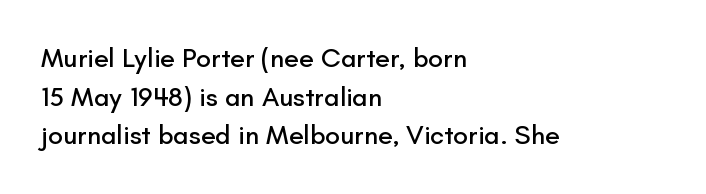
Q: Is the text italic (slanted)? A: No, it is upright.
Q: Is the text underlined? A: No.
Q: How is the paragraph aligned? A: Left-aligned.
Q: Is the spacing between letters normal or unusually wide? A: Normal.
Q: Is the spacing between lines tight, normal or loose? A: Normal.
